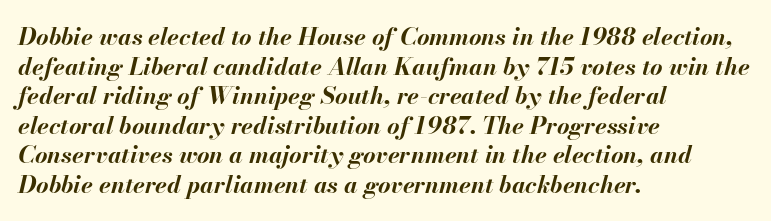
Q: Is the text bold? A: Yes.
Q: Is the text italic (slanted)? A: Yes, it leans right by about 13 degrees.
Q: Is the text underlined? A: No.
Q: How is the paragraph aligned? A: Left-aligned.
Q: Is the spacing between letters normal or unusually wide? A: Normal.
